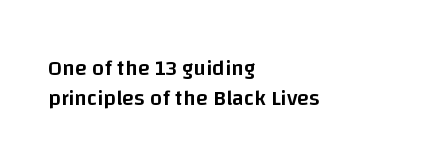
The image shows 22 px text type, upright; set left-aligned, normal line spacing (1.35x), normal letter spacing, not underlined.
